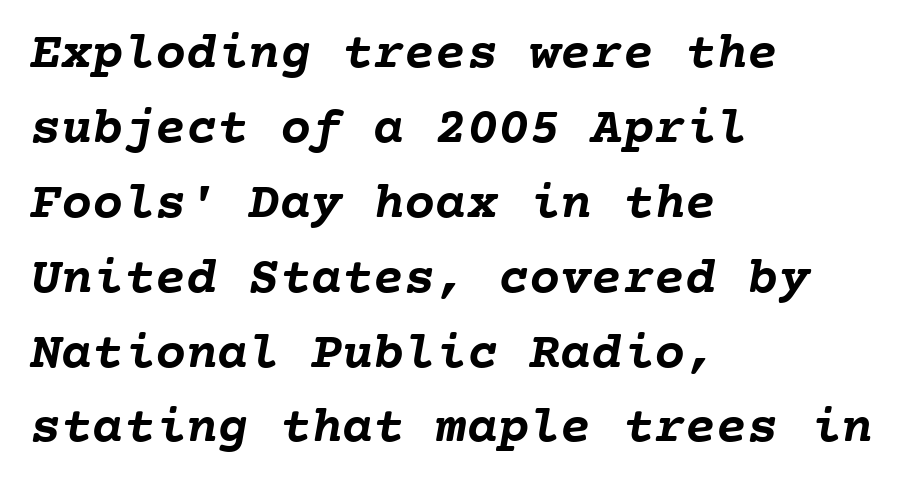
Q: Is the text bold? A: Yes.
Q: Is the text underlined? A: No.
Q: How is the paragraph aligned? A: Left-aligned.
Q: Is the spacing between letters normal or unusually wide? A: Normal.
Q: Is the spacing between lines tight, normal or loose? A: Normal.
Q: Width (condensed, normal, or wide)? A: Normal.
Q: Stroke contrast? A: Low.
Q: x-height? A: Medium.
Q: Monospaced? A: Yes.
